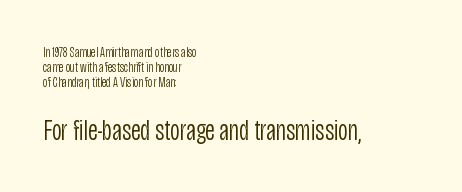
Q: Is the text bold? A: No.
Q: Is the text italic (slanted)? A: No, it is upright.
Q: Is the typeface a serif or a sans-serif typeface? A: Sans-serif.
Q: Is the text underlined? A: No.
Q: How is the paragraph aligned? A: Left-aligned.
Q: Is the spacing between letters normal or unusually wide? A: Normal.
Q: Is the spacing between lines tight, normal or loose? A: Tight.
Q: Which block of text is set in a larger size, the first (top) or the second (bottom)? A: The second (bottom) one.
Q: Width (condensed, normal, or wide)? A: Condensed.
Q: Stroke contrast? A: Low.
Q: x-height? A: Large.
Q: Monospaced? A: No.
